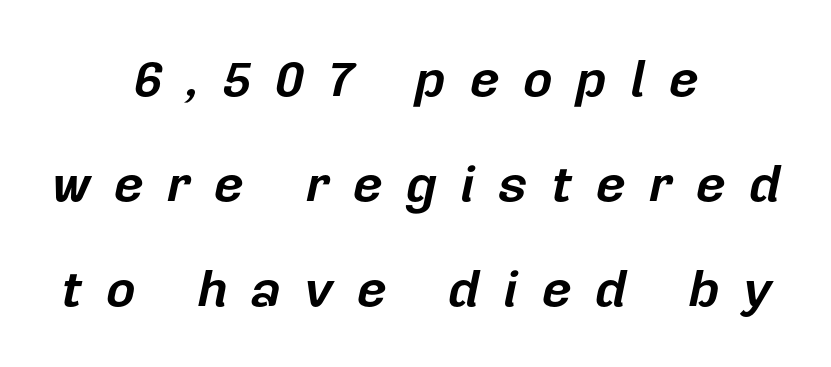
{"italic": "yes", "lean": "right", "slant_degrees": 12, "bold": "yes", "weight": "bold", "width": "normal", "stroke_contrast": "low", "x_height": "medium", "monospaced": "no", "underline": "no", "align": "center", "line_spacing": "loose", "line_spacing_ratio": 2.06, "letter_spacing": "wide", "letter_spacing_em": 0.46, "glyph_px": 51}
